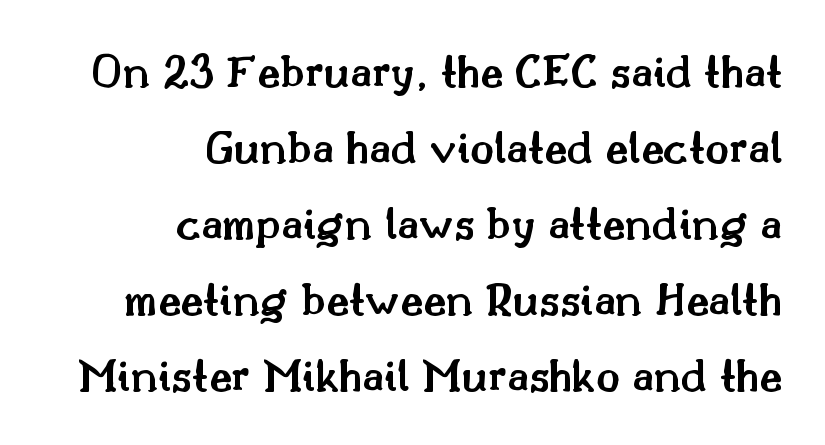
Q: Is the text bold? A: Semi-bold.
Q: Is the text italic (slanted)? A: No, it is upright.
Q: Is the typeface a serif or a sans-serif typeface? A: Serif.
Q: Is the text underlined? A: No.
Q: How is the paragraph aligned? A: Right-aligned.
Q: Is the spacing between letters normal or unusually wide? A: Normal.
Q: Is the spacing between lines tight, normal or loose? A: Normal.
Q: Width (condensed, normal, or wide)? A: Normal.
Q: Stroke contrast? A: Medium.
Q: x-height? A: Small.
Q: Monospaced? A: No.
